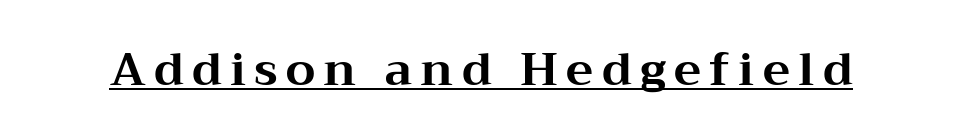
The image shows 46 px bold, wide serif type, upright; set underlined; medium stroke contrast and a medium x-height.
